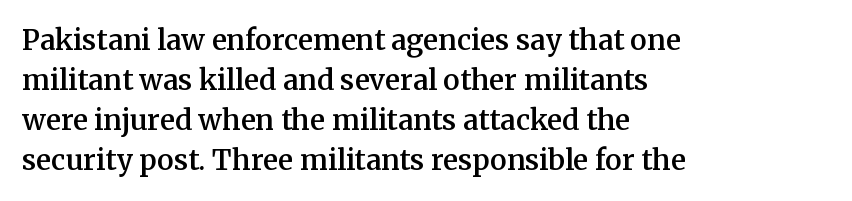
The image shows 28 px semibold serif type, upright; set left-aligned, normal line spacing (1.43x), normal letter spacing, not underlined; medium stroke contrast and a medium x-height.
